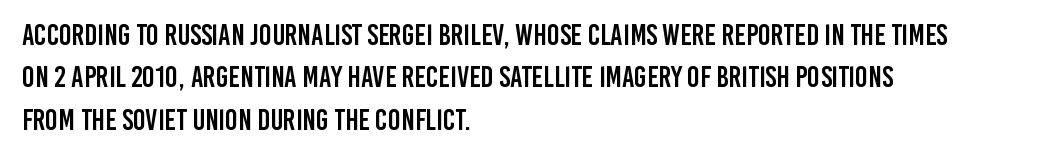
Q: Is the text italic (slanted)? A: No, it is upright.
Q: Is the typeface a serif or a sans-serif typeface? A: Sans-serif.
Q: Is the text underlined? A: No.
Q: How is the paragraph aligned? A: Left-aligned.
Q: Is the spacing between letters normal or unusually wide? A: Normal.
Q: Is the spacing between lines tight, normal or loose? A: Normal.
Q: Width (condensed, normal, or wide)? A: Condensed.
Q: Stroke contrast? A: Low.
Q: x-height? A: Large.
Q: Monospaced? A: No.
